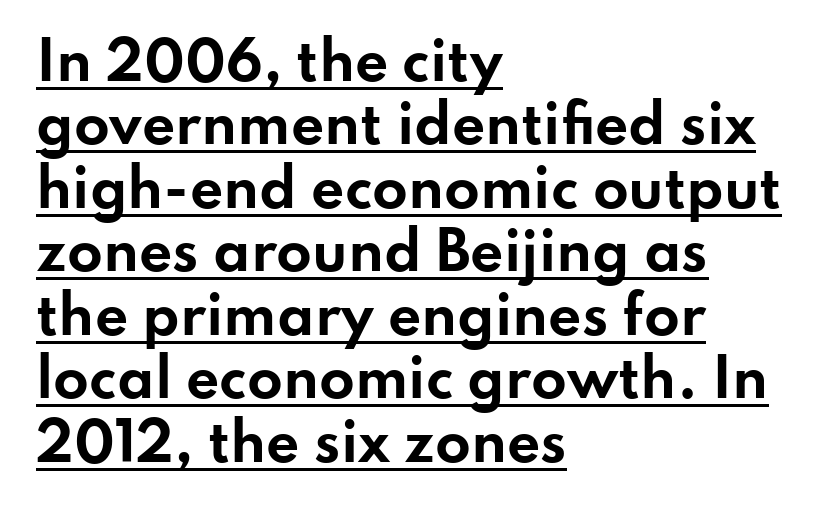
Q: Is the text bold? A: Yes.
Q: Is the text italic (slanted)? A: No, it is upright.
Q: Is the typeface a serif or a sans-serif typeface? A: Sans-serif.
Q: Is the text underlined? A: Yes.
Q: How is the paragraph aligned? A: Left-aligned.
Q: Is the spacing between letters normal or unusually wide? A: Normal.
Q: Width (condensed, normal, or wide)? A: Wide.
Q: Stroke contrast? A: Low.
Q: x-height? A: Small.
Q: Monospaced? A: No.
